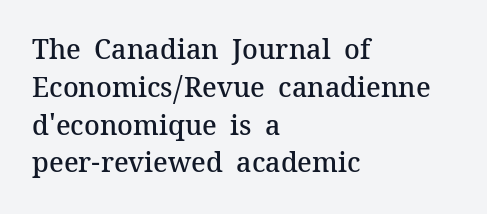
Short note: letters normally spaced. In terms of weight, the rendering is demibold, just under bold. Students, observe: this is what conventionally led text looks like. The typography opts for an upright posture over an oblique one. Each line starts at the same left margin while the right side varies. Check the space under the baseline: it is left empty.
